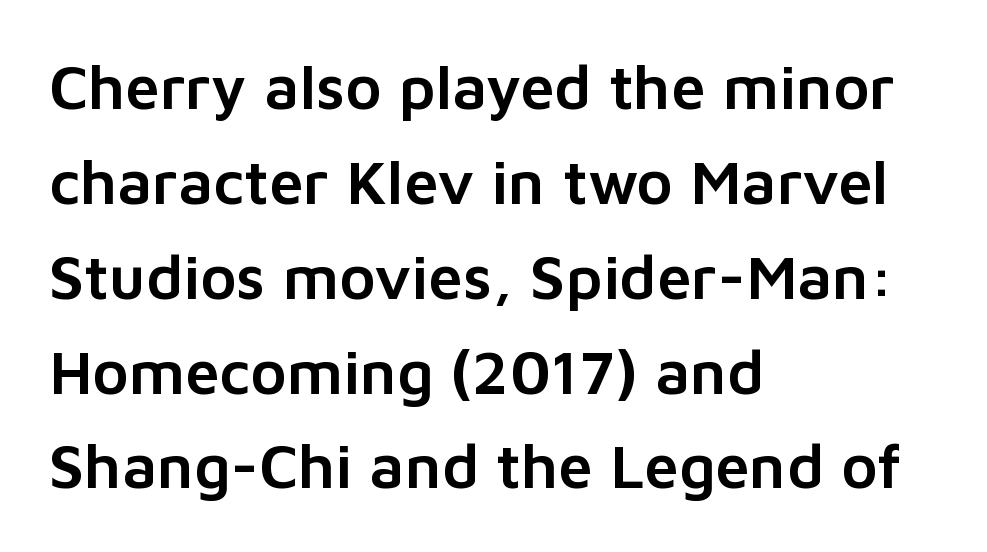
The image shows 62 px sans-serif type, upright; set left-aligned, normal line spacing (1.53x), normal letter spacing, not underlined; low stroke contrast and a medium x-height.
